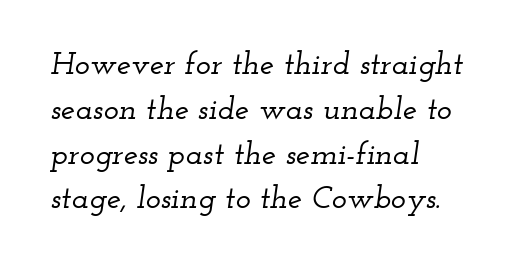
Q: Is the text italic (slanted)? A: Yes, it leans right by about 12 degrees.
Q: Is the typeface a serif or a sans-serif typeface? A: Serif.
Q: Is the text underlined? A: No.
Q: How is the paragraph aligned? A: Left-aligned.
Q: Is the spacing between letters normal or unusually wide? A: Normal.
Q: Is the spacing between lines tight, normal or loose? A: Normal.
Q: Width (condensed, normal, or wide)? A: Wide.
Q: Stroke contrast? A: Low.
Q: x-height? A: Small.
Q: Monospaced? A: No.
